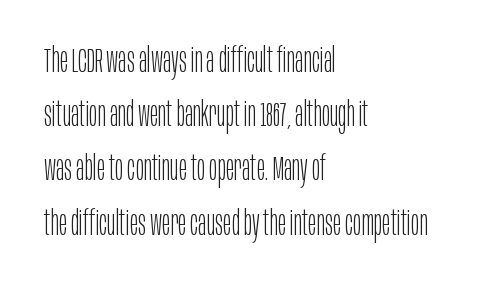
The image shows 35 px light, condensed sans-serif type, upright; set left-aligned, normal line spacing (1.55x), normal letter spacing, not underlined; low stroke contrast and a large x-height.
